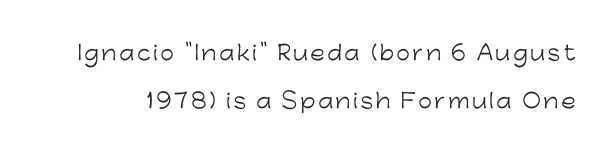
Q: Is the text bold? A: No.
Q: Is the text italic (slanted)? A: No, it is upright.
Q: Is the text underlined? A: No.
Q: Is the spacing between lines tight, normal or loose? A: Loose.
